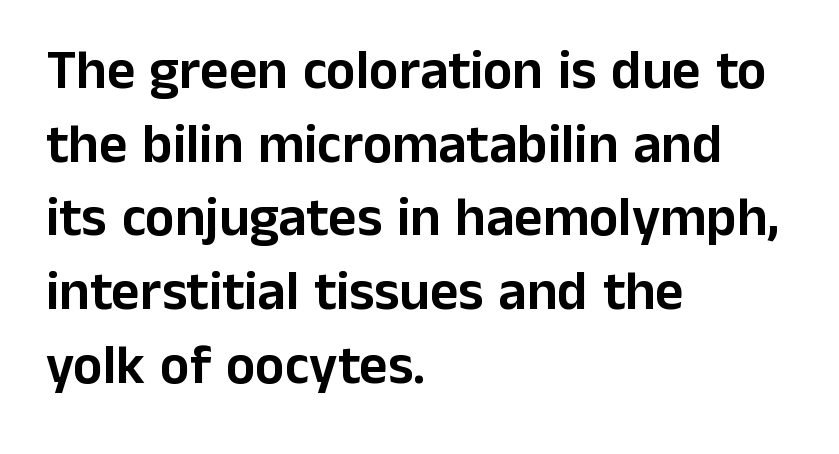
Q: Is the text italic (slanted)? A: No, it is upright.
Q: Is the typeface a serif or a sans-serif typeface? A: Sans-serif.
Q: Is the text underlined? A: No.
Q: How is the paragraph aligned? A: Left-aligned.
Q: Is the spacing between letters normal or unusually wide? A: Normal.
Q: Is the spacing between lines tight, normal or loose? A: Normal.
Q: Width (condensed, normal, or wide)? A: Normal.
Q: Stroke contrast? A: Low.
Q: x-height? A: Medium.
Q: Monospaced? A: No.
